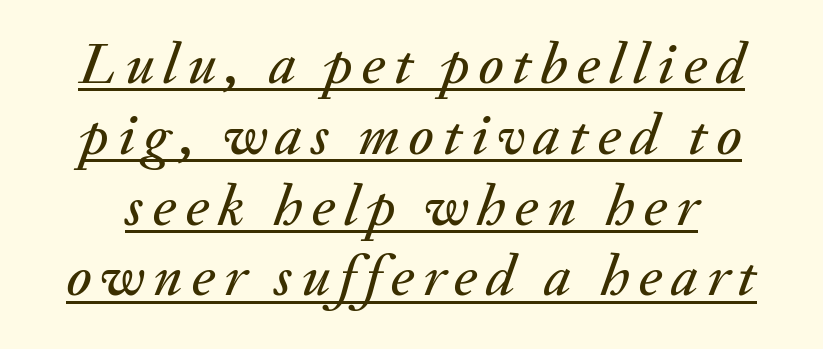
Q: Is the text italic (slanted)? A: Yes, it leans right by about 20 degrees.
Q: Is the text underlined? A: Yes.
Q: Width (condensed, normal, or wide)? A: Normal.
Q: Stroke contrast? A: Medium.
Q: x-height? A: Small.
Q: Monospaced? A: No.
